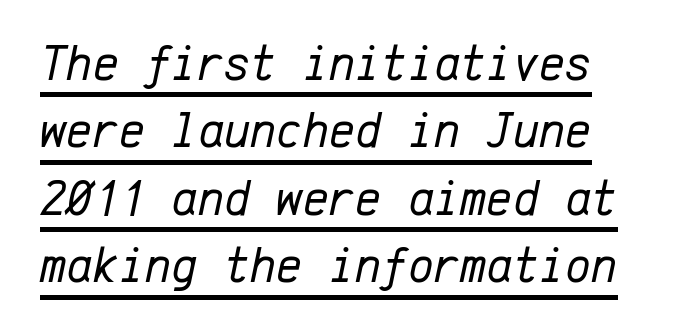
{"italic": "yes", "lean": "right", "slant_degrees": 12, "bold": "no", "weight": "regular", "width": "normal", "stroke_contrast": "low", "x_height": "medium", "monospaced": "yes", "underline": "yes", "align": "left", "line_spacing": "normal", "line_spacing_ratio": 1.35, "letter_spacing": "normal", "letter_spacing_em": 0.0, "glyph_px": 50}
